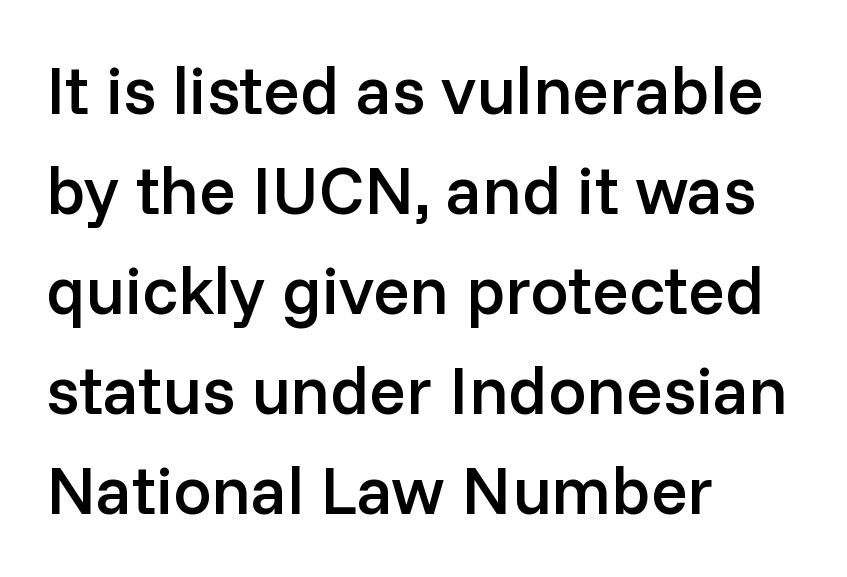
The image shows 68 px semibold sans-serif type, upright; set left-aligned, normal line spacing (1.47x), normal letter spacing, not underlined; low stroke contrast and a medium x-height.
